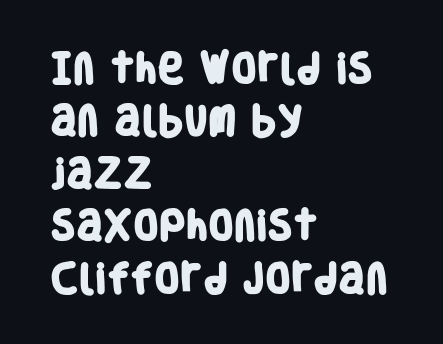
The image shows 33 px heavy, condensed sans-serif type; set left-aligned, normal line spacing (1.59x), normal letter spacing, not underlined; low stroke contrast and a large x-height.
